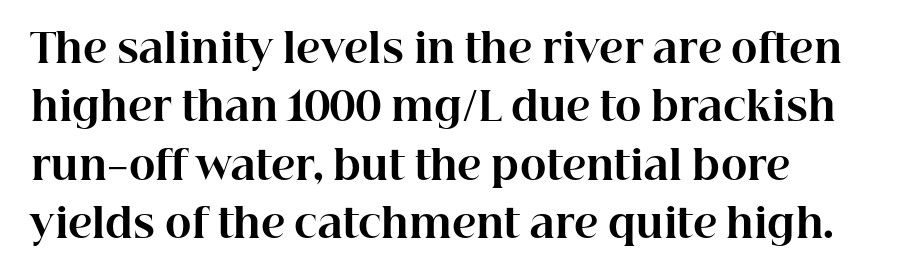
{"serif": "yes", "italic": "no", "bold": "yes", "weight": "bold", "width": "normal", "stroke_contrast": "high", "x_height": "medium", "monospaced": "no", "underline": "no", "line_spacing": "normal", "line_spacing_ratio": 1.46, "letter_spacing": "normal", "letter_spacing_em": 0.0, "glyph_px": 40}
